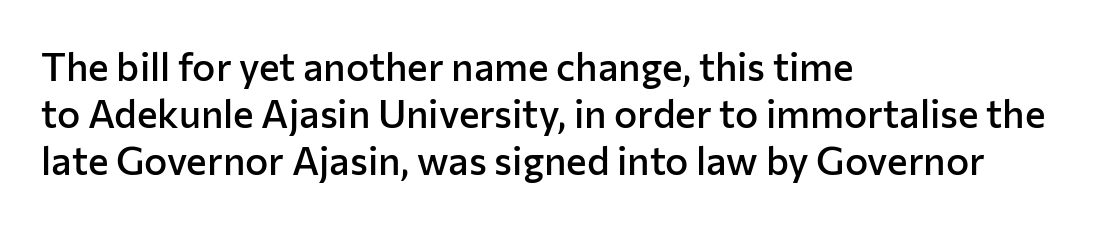
{"serif": "no", "italic": "no", "bold": "semi", "weight": "semibold", "width": "normal", "stroke_contrast": "low", "x_height": "medium", "monospaced": "no", "underline": "no", "align": "left", "line_spacing_ratio": 1.2, "letter_spacing": "normal", "letter_spacing_em": 0.0, "glyph_px": 39}
